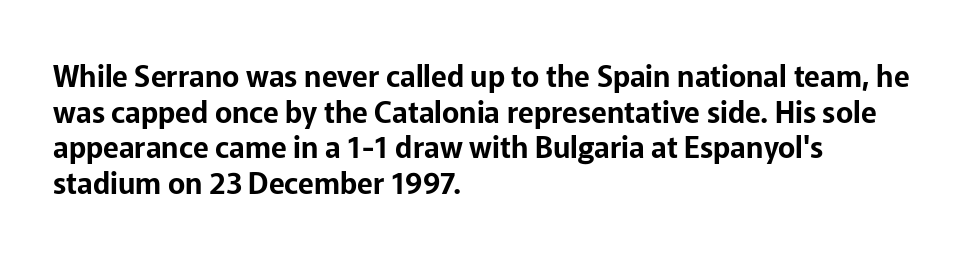
{"serif": "no", "italic": "no", "width": "normal", "stroke_contrast": "low", "x_height": "medium", "monospaced": "no", "underline": "no", "align": "left", "line_spacing_ratio": 1.23, "letter_spacing": "normal", "letter_spacing_em": 0.0, "glyph_px": 29}
